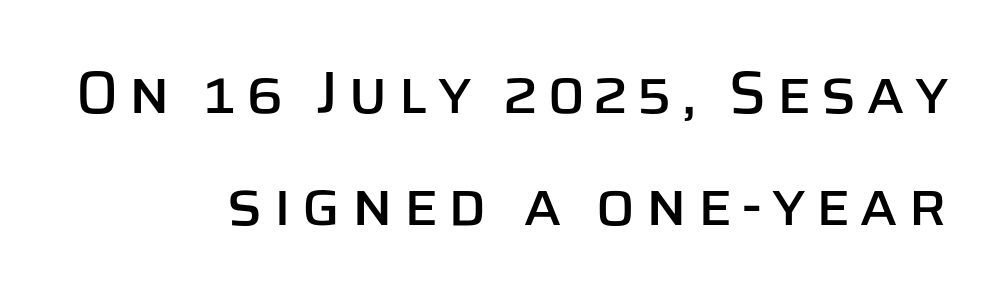
The zone under the glyphs is completely vacant. A typesetter would mark this as roman, not italic. Notice the wide empty band between every row — that's loose leading. A student would call this right alignment; a typographer would say flush right, rag left. Varying glyph widths throughout — classic text-font behaviour. Examine the stroke ends and you'll find no serifs.
